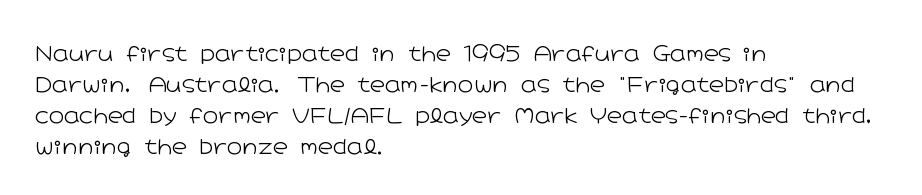
{"italic": "no", "bold": "no", "underline": "no", "align": "left", "line_spacing": "normal", "line_spacing_ratio": 1.47, "letter_spacing": "normal", "letter_spacing_em": 0.0, "glyph_px": 21}
